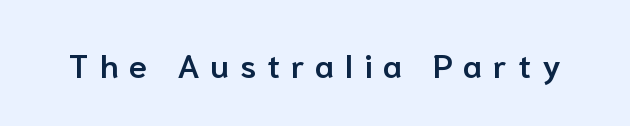
The image shows 33 px semibold sans-serif type, upright; set unusually wide letter spacing (+0.33 em), not underlined; low stroke contrast and a medium x-height.
